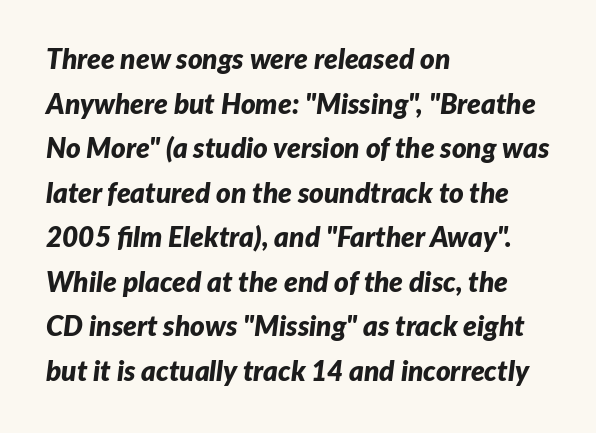
Q: Is the text bold? A: Yes.
Q: Is the text italic (slanted)? A: Yes, it leans right by about 7 degrees.
Q: Is the text underlined? A: No.
Q: How is the paragraph aligned? A: Left-aligned.
Q: Is the spacing between letters normal or unusually wide? A: Normal.
Q: Is the spacing between lines tight, normal or loose? A: Normal.
Q: Width (condensed, normal, or wide)? A: Normal.
Q: Stroke contrast? A: Low.
Q: x-height? A: Medium.
Q: Monospaced? A: No.
